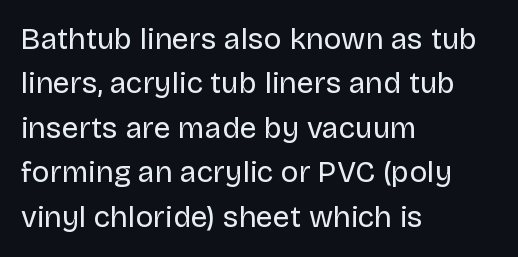
The image shows 30 px regular-weight sans-serif type, upright; set left-aligned, normal line spacing (1.48x), normal letter spacing, not underlined; low stroke contrast and a large x-height.
